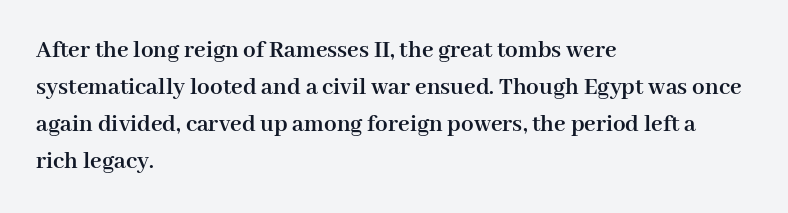
Horizontally, the lines are justified to the leading edge only. These words are printed bold, with thick strokes throughout. These lines sit exactly where default settings would place them. Every character sits straight up, as roman type does. Beneath every word, the page is bare.
